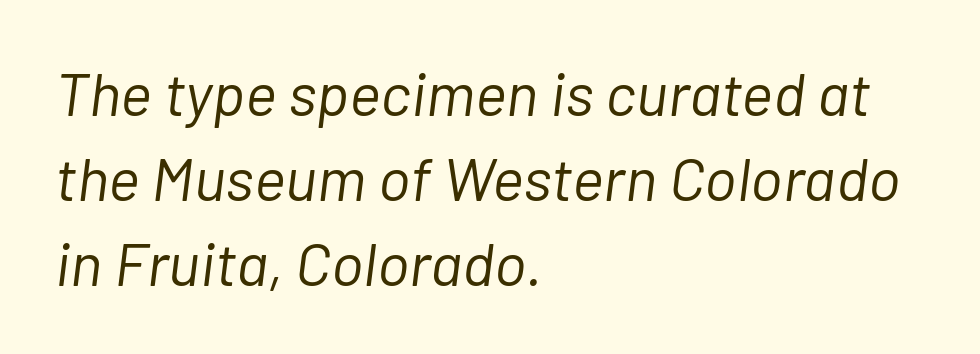
Q: Is the text bold? A: No.
Q: Is the text italic (slanted)? A: Yes, it leans right by about 7 degrees.
Q: Is the text underlined? A: No.
Q: How is the paragraph aligned? A: Left-aligned.
Q: Is the spacing between letters normal or unusually wide? A: Normal.
Q: Is the spacing between lines tight, normal or loose? A: Normal.
Q: Width (condensed, normal, or wide)? A: Normal.
Q: Stroke contrast? A: Low.
Q: x-height? A: Medium.
Q: Monospaced? A: No.
